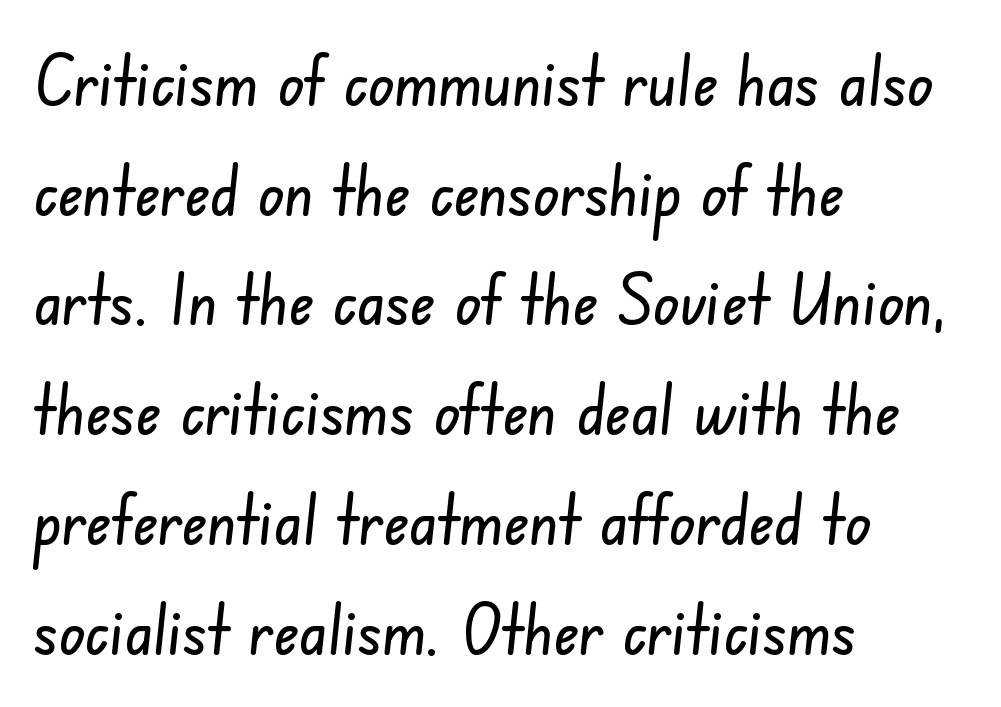
The image shows 69 px condensed sans-serif type; set left-aligned, normal line spacing (1.59x), normal letter spacing, not underlined; low stroke contrast and a small x-height.
